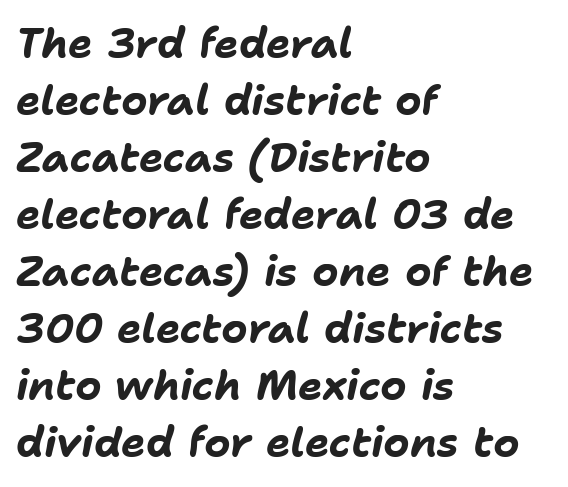
The image shows 41 px bold type, italic (leaning right); set left-aligned, normal line spacing (1.39x), normal letter spacing, not underlined; low stroke contrast and a medium x-height.
